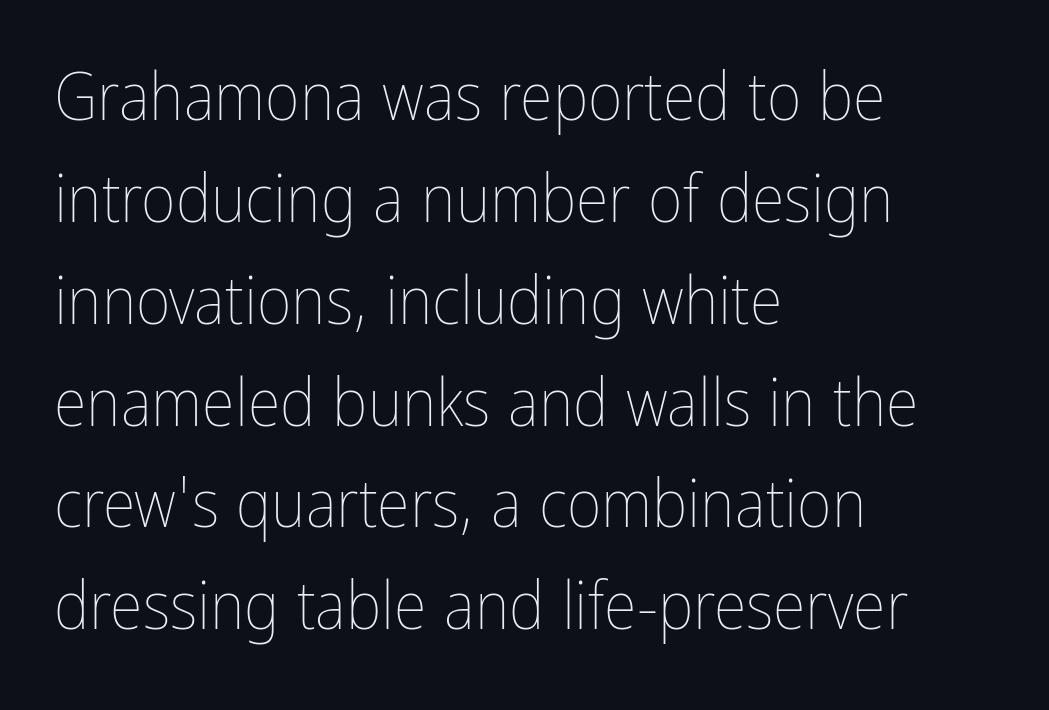
Q: Is the text bold? A: No.
Q: Is the text italic (slanted)? A: No, it is upright.
Q: Is the text underlined? A: No.
Q: How is the paragraph aligned? A: Left-aligned.
Q: Is the spacing between letters normal or unusually wide? A: Normal.
Q: Is the spacing between lines tight, normal or loose? A: Normal.
Q: Width (condensed, normal, or wide)? A: Condensed.
Q: Stroke contrast? A: Low.
Q: x-height? A: Medium.
Q: Monospaced? A: No.
